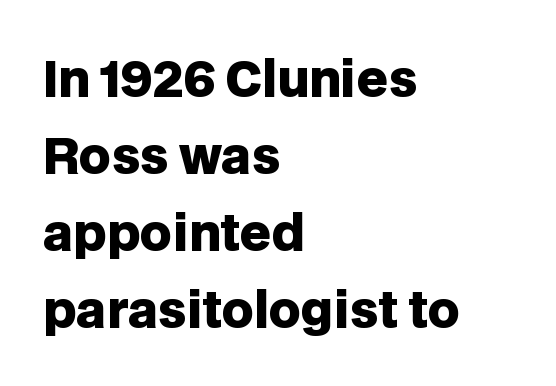
{"serif": "no", "italic": "no", "bold": "yes", "weight": "heavy", "width": "normal", "stroke_contrast": "low", "x_height": "large", "monospaced": "no", "underline": "no", "align": "left", "line_spacing": "normal", "line_spacing_ratio": 1.57, "letter_spacing": "normal", "letter_spacing_em": 0.0, "glyph_px": 49}
